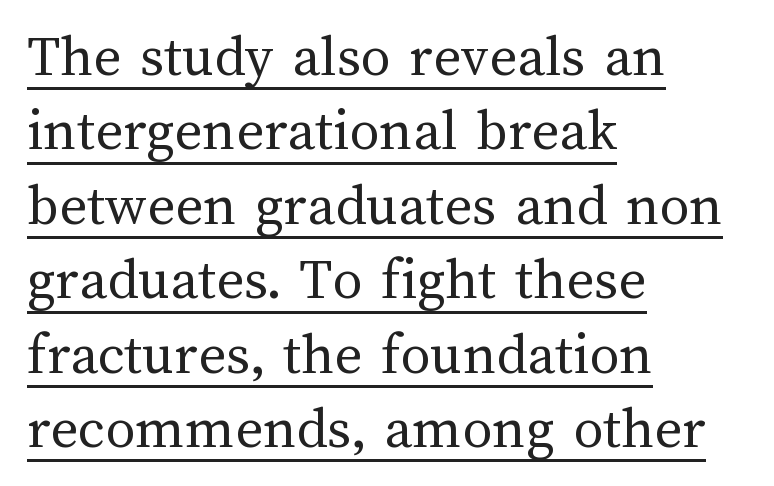
{"italic": "no", "bold": "no", "weight": "regular", "width": "normal", "stroke_contrast": "medium", "x_height": "medium", "monospaced": "no", "underline": "yes", "align": "left", "line_spacing_ratio": 1.24, "letter_spacing": "normal", "letter_spacing_em": 0.0, "glyph_px": 60}
